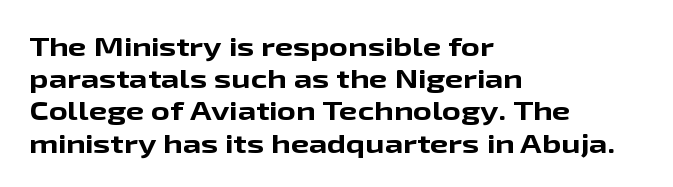
Descenders hang freely into open space. Rendered with straight, roman letterforms. The strokes are fattened all the way to bold. This rendering uses left alignment, leaving the right contour irregular.
